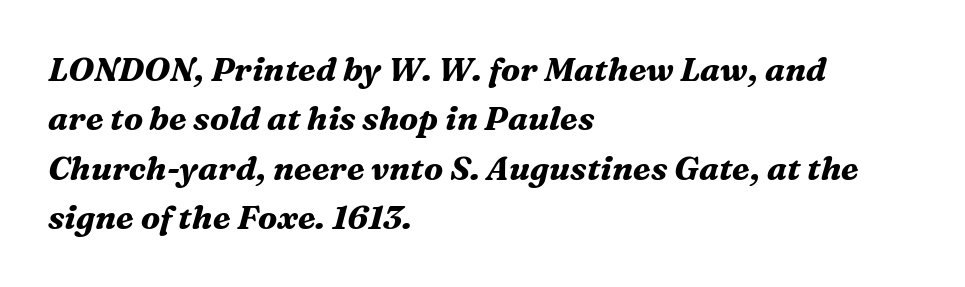
{"serif": "yes", "italic": "yes", "lean": "right", "slant_degrees": 16, "bold": "yes", "weight": "bold", "width": "normal", "stroke_contrast": "medium", "x_height": "medium", "monospaced": "no", "underline": "no", "align": "left", "line_spacing": "normal", "line_spacing_ratio": 1.5, "letter_spacing": "normal", "letter_spacing_em": 0.0, "glyph_px": 33}
